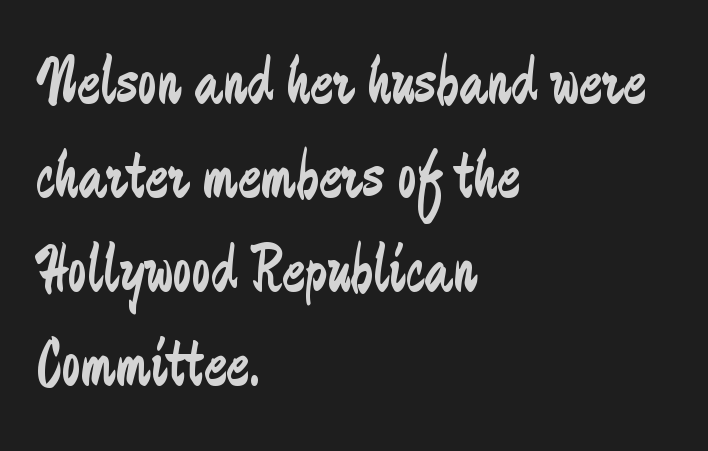
Decoration check: the copy has no underline. Letterform terminals end flat and unadorned throughout the passage. Spacing between characters is what you'd get straight out of the box.
